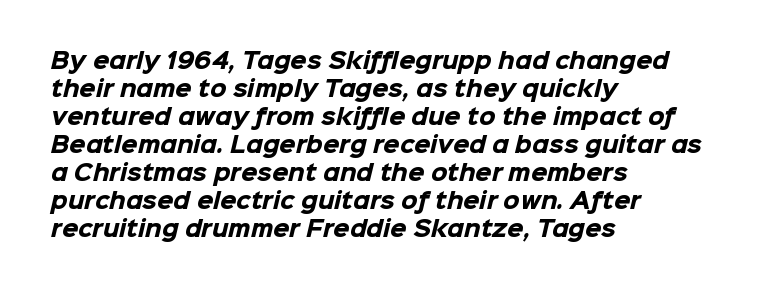
{"bold": "yes", "underline": "no", "align": "left", "line_spacing": "normal", "line_spacing_ratio": 1.33, "letter_spacing": "normal", "letter_spacing_em": 0.0, "glyph_px": 21}
